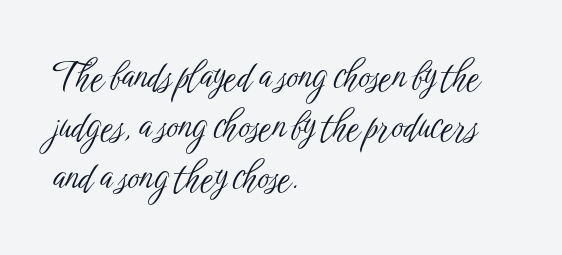
The image shows 36 px light, condensed sans-serif type; set left-aligned, normal line spacing (1.4x), normal letter spacing, not underlined; low stroke contrast and a medium x-height.
